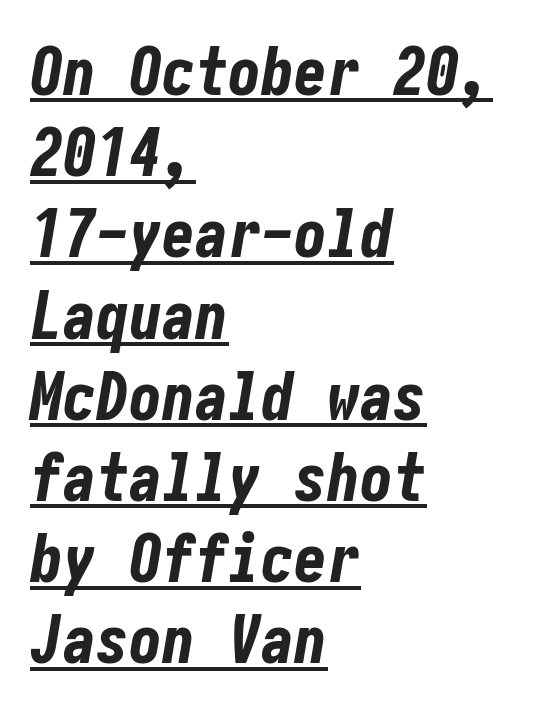
Honestly, the underline is the first thing you notice here. Notice how the passage keeps a crisp vertical edge on the left only. Set as a true bold cut, around the 700 mark. The axis of the letterforms is tilted away from vertical.
